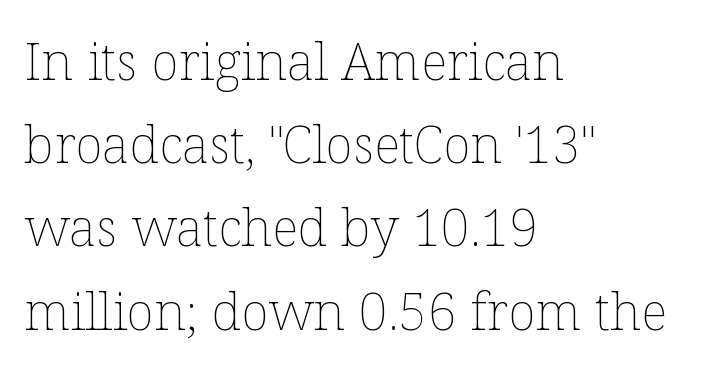
The image shows 52 px thin type, upright; set left-aligned, normal line spacing (1.6x), normal letter spacing, not underlined; low stroke contrast and a medium x-height.
